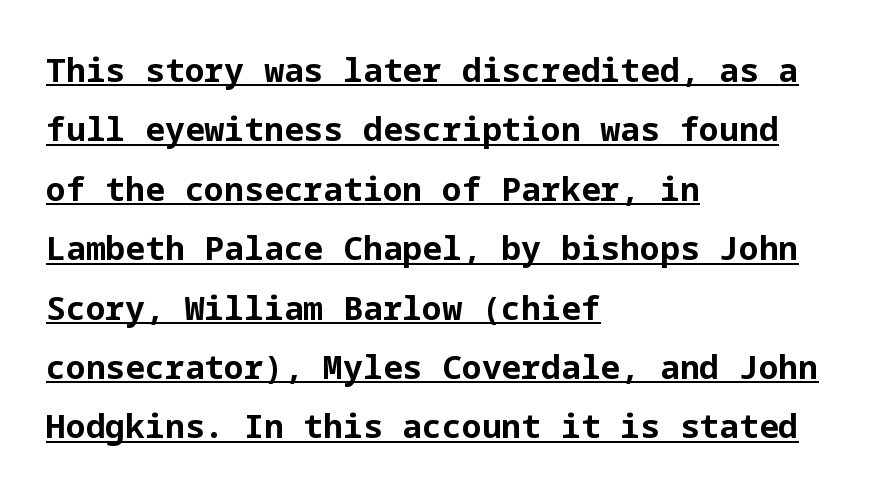
The rendering uses the underline text-decoration. Type style note: lacks serifs. Between one letter and the next there's only the usual sliver of space. The lettering holds an erect, upright posture throughout. What weight is shown? A full bold with thick strokes. Every row of glyphs begins at an identical x-position on the left.
